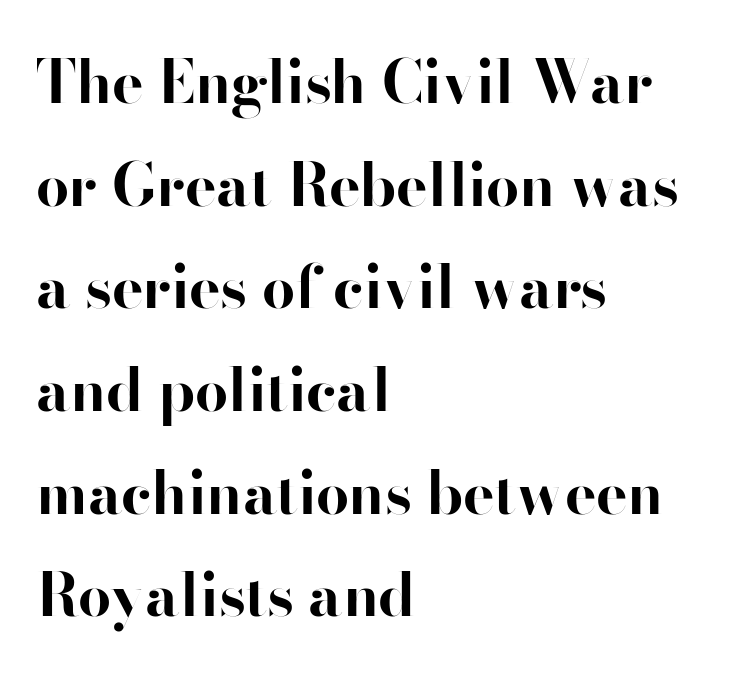
{"serif": "no", "italic": "no", "bold": "yes", "weight": "bold", "width": "normal", "stroke_contrast": "high", "x_height": "small", "monospaced": "no", "underline": "no", "align": "left", "line_spacing_ratio": 1.74, "letter_spacing": "normal", "letter_spacing_em": 0.0, "glyph_px": 59}
